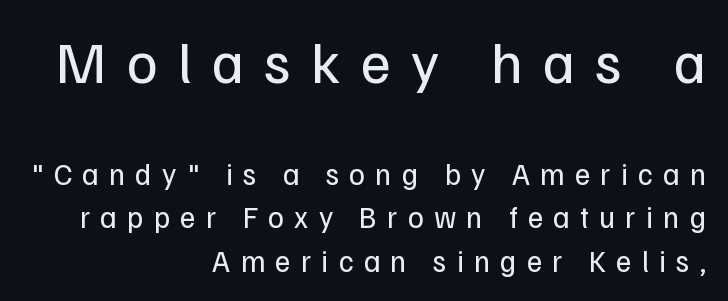
Bare-footed words on every line. The lines sit at an ordinary, default distance from one another. A typesetter would call this heavily tracked-out type. Note: larger setting up top, smaller setting below.
